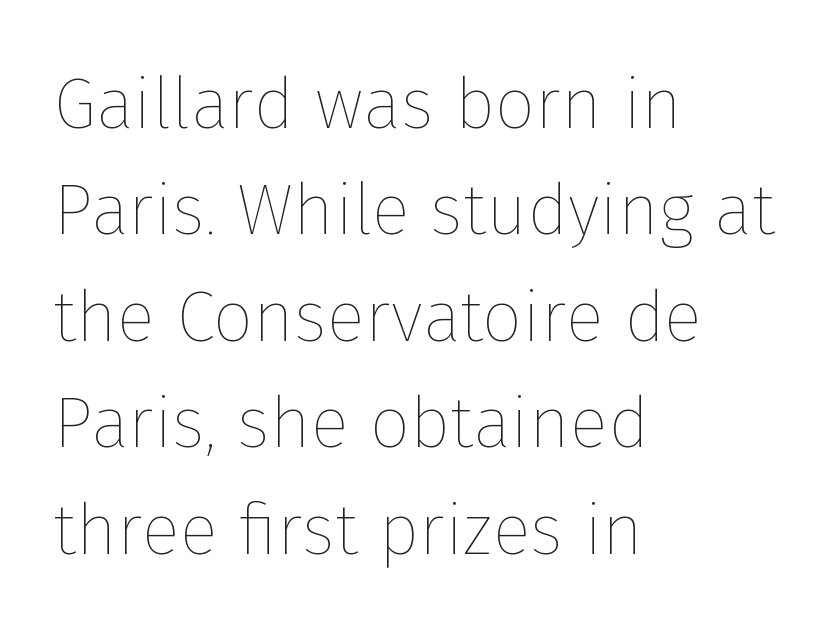
The image shows 71 px thin type, upright; set left-aligned, normal line spacing (1.5x), normal letter spacing, not underlined; low stroke contrast and a medium x-height.
